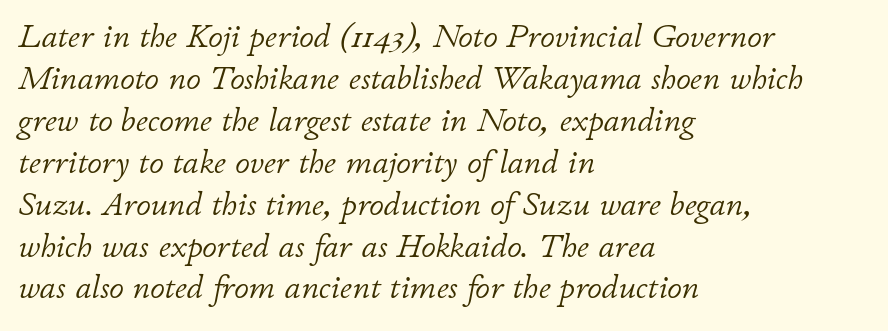
The image shows 33 px light type, italic (leaning right); set left-aligned, normal line spacing (1.27x), normal letter spacing, not underlined; low stroke contrast and a small x-height.
